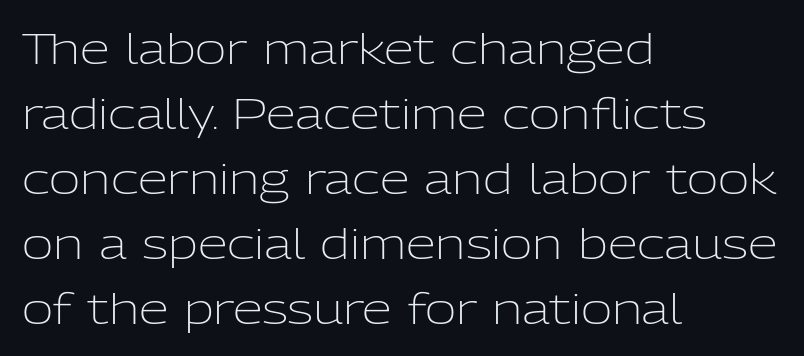
{"serif": "no", "italic": "no", "bold": "no", "weight": "light", "width": "normal", "stroke_contrast": "low", "x_height": "medium", "monospaced": "no", "underline": "no", "align": "left", "line_spacing": "normal", "line_spacing_ratio": 1.51, "letter_spacing": "normal", "letter_spacing_em": 0.0, "glyph_px": 43}
